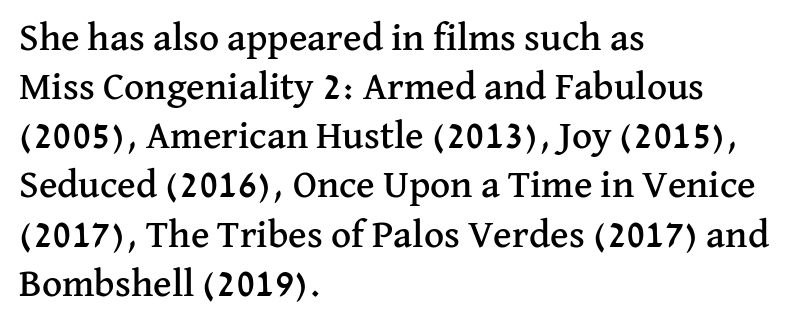
Q: Is the text italic (slanted)? A: No, it is upright.
Q: Is the typeface a serif or a sans-serif typeface? A: Serif.
Q: Is the text underlined? A: No.
Q: How is the paragraph aligned? A: Left-aligned.
Q: Is the spacing between letters normal or unusually wide? A: Normal.
Q: Is the spacing between lines tight, normal or loose? A: Normal.
Q: Width (condensed, normal, or wide)? A: Normal.
Q: Stroke contrast? A: Medium.
Q: x-height? A: Medium.
Q: Monospaced? A: No.
